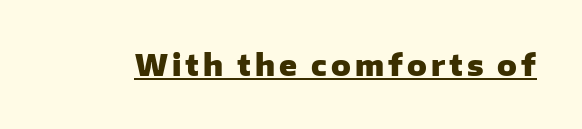
The image shows 29 px heavy sans-serif type, upright; set underlined; low stroke contrast and a medium x-height.
